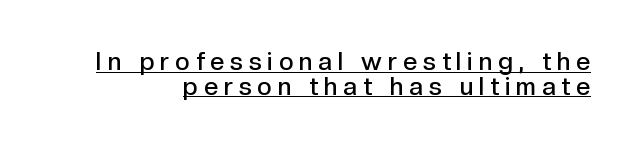
Leading is clearly below the norm, producing a dense column. The tracking reads as deliberately expanded to a designer's eye. The rendered words wear a rule along their underside. The type sits square on the baseline with zero lean.
